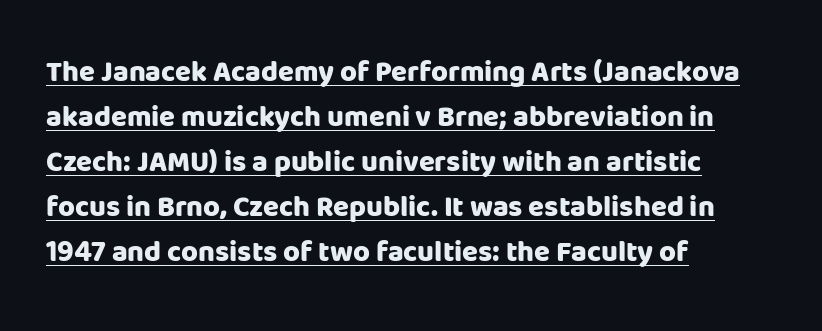
Q: Is the text bold? A: Yes.
Q: Is the text italic (slanted)? A: No, it is upright.
Q: Is the typeface a serif or a sans-serif typeface? A: Sans-serif.
Q: Is the text underlined? A: Yes.
Q: How is the paragraph aligned? A: Left-aligned.
Q: Is the spacing between letters normal or unusually wide? A: Normal.
Q: Is the spacing between lines tight, normal or loose? A: Normal.
Q: Width (condensed, normal, or wide)? A: Normal.
Q: Stroke contrast? A: Low.
Q: x-height? A: Large.
Q: Monospaced? A: No.
